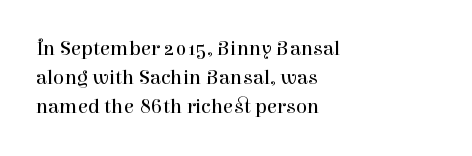
{"italic": "no", "bold": "no", "underline": "no", "align": "left", "line_spacing": "normal", "line_spacing_ratio": 1.39, "letter_spacing": "normal", "letter_spacing_em": 0.0, "glyph_px": 21}
